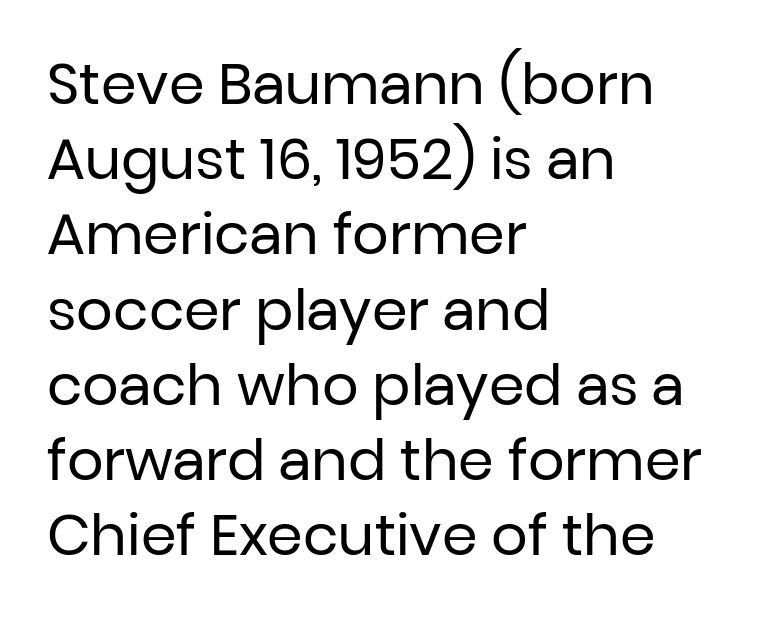
The image shows 57 px regular-weight sans-serif type, upright; set left-aligned, normal line spacing (1.32x), normal letter spacing, not underlined; low stroke contrast and a medium x-height.
